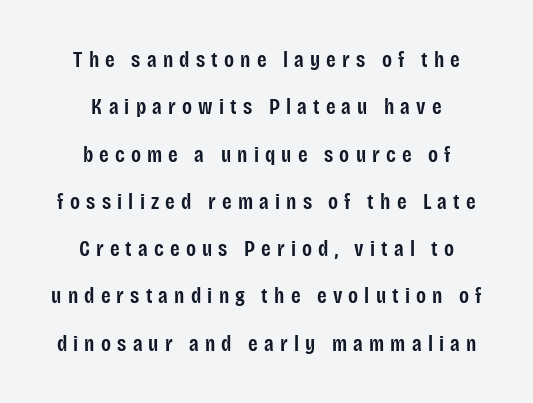
Q: Is the text bold? A: Semi-bold.
Q: Is the text italic (slanted)? A: No, it is upright.
Q: Is the text underlined? A: No.
Q: How is the paragraph aligned? A: Centered.
Q: Is the spacing between letters normal or unusually wide? A: Unusually wide.
Q: Is the spacing between lines tight, normal or loose? A: Loose.
